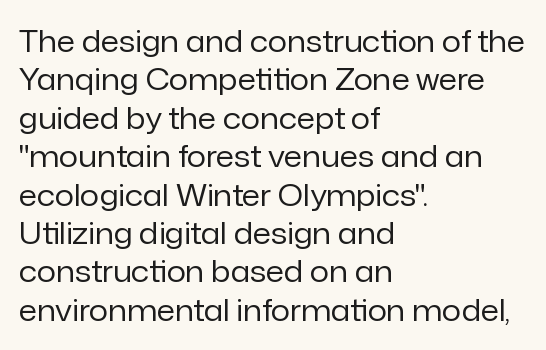
No extra tracking has been applied to these lines. This rendering features lettering with no underline. These lines were composed using upright roman letters. Normally led — the rows are evenly, conventionally spaced.
